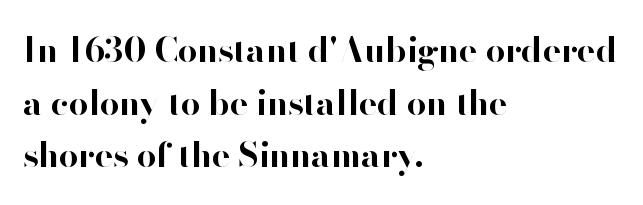
Q: Is the text bold? A: Yes.
Q: Is the text italic (slanted)? A: No, it is upright.
Q: Is the typeface a serif or a sans-serif typeface? A: Sans-serif.
Q: Is the text underlined? A: No.
Q: How is the paragraph aligned? A: Left-aligned.
Q: Is the spacing between letters normal or unusually wide? A: Normal.
Q: Is the spacing between lines tight, normal or loose? A: Normal.
Q: Width (condensed, normal, or wide)? A: Normal.
Q: Stroke contrast? A: High.
Q: x-height? A: Small.
Q: Monospaced? A: No.
